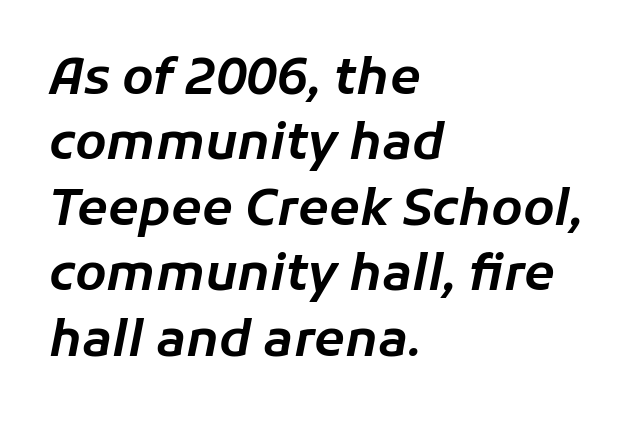
The image shows 50 px text type, italic (leaning right); set left-aligned, normal line spacing (1.31x), normal letter spacing, not underlined; low stroke contrast and a medium x-height.
